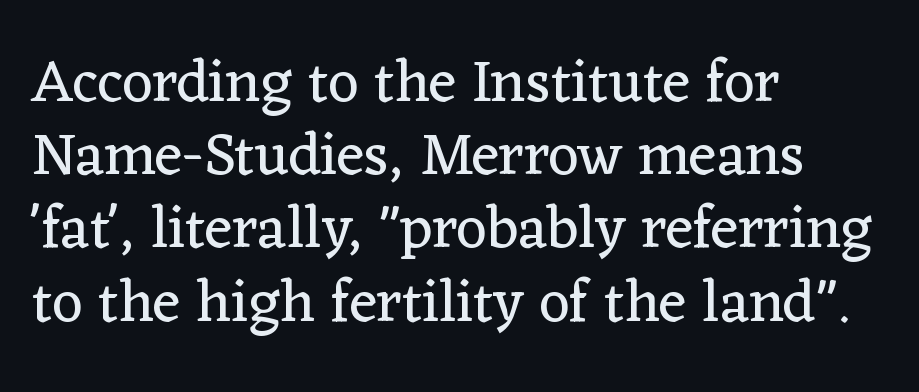
Q: Is the text bold? A: No.
Q: Is the text italic (slanted)? A: No, it is upright.
Q: Is the typeface a serif or a sans-serif typeface? A: Serif.
Q: Is the text underlined? A: No.
Q: How is the paragraph aligned? A: Left-aligned.
Q: Is the spacing between letters normal or unusually wide? A: Normal.
Q: Width (condensed, normal, or wide)? A: Normal.
Q: Stroke contrast? A: Low.
Q: x-height? A: Medium.
Q: Monospaced? A: No.
